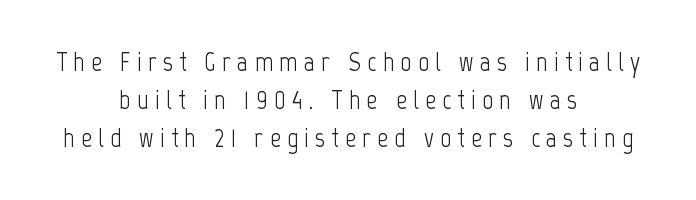
Successive baselines arrive at the customary interval. The font is comparable to plain body text, perhaps lighter. The passage shown is not underscored anywhere. Between one letter and the next there's a generous, obvious gap. A typesetter would mark this as roman, not italic.
